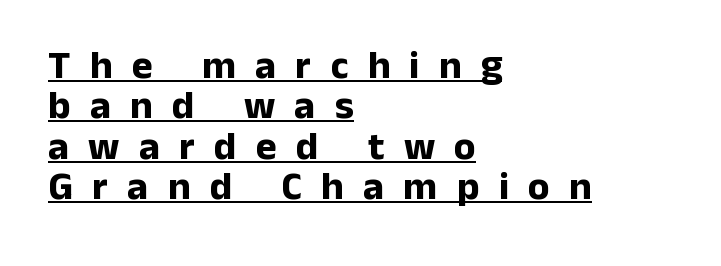
{"serif": "no", "italic": "no", "bold": "yes", "weight": "bold", "width": "normal", "stroke_contrast": "low", "x_height": "medium", "monospaced": "no", "underline": "yes", "align": "left", "line_spacing": "tight", "line_spacing_ratio": 1.01, "letter_spacing": "wide", "letter_spacing_em": 0.48, "glyph_px": 40}
